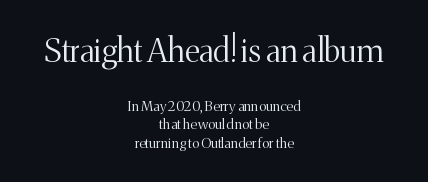
Q: Is the text bold? A: No.
Q: Is the text italic (slanted)? A: No, it is upright.
Q: Is the typeface a serif or a sans-serif typeface? A: Serif.
Q: Is the text underlined? A: No.
Q: How is the paragraph aligned? A: Centered.
Q: Is the spacing between letters normal or unusually wide? A: Normal.
Q: Is the spacing between lines tight, normal or loose? A: Normal.
Q: Which block of text is set in a larger size, the first (top) or the second (bottom)? A: The first (top) one.
Q: Width (condensed, normal, or wide)? A: Normal.
Q: Stroke contrast? A: Medium.
Q: x-height? A: Medium.
Q: Monospaced? A: No.
